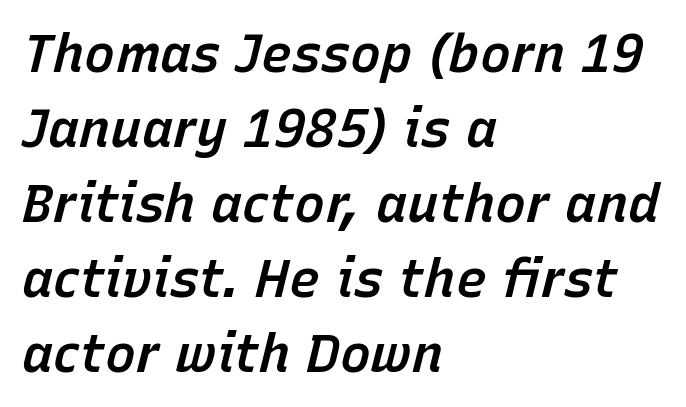
Q: Is the text bold? A: Semi-bold.
Q: Is the text italic (slanted)? A: Yes, it leans right by about 15 degrees.
Q: Is the text underlined? A: No.
Q: How is the paragraph aligned? A: Left-aligned.
Q: Is the spacing between letters normal or unusually wide? A: Normal.
Q: Is the spacing between lines tight, normal or loose? A: Normal.
Q: Width (condensed, normal, or wide)? A: Normal.
Q: Stroke contrast? A: Low.
Q: x-height? A: Medium.
Q: Monospaced? A: No.
